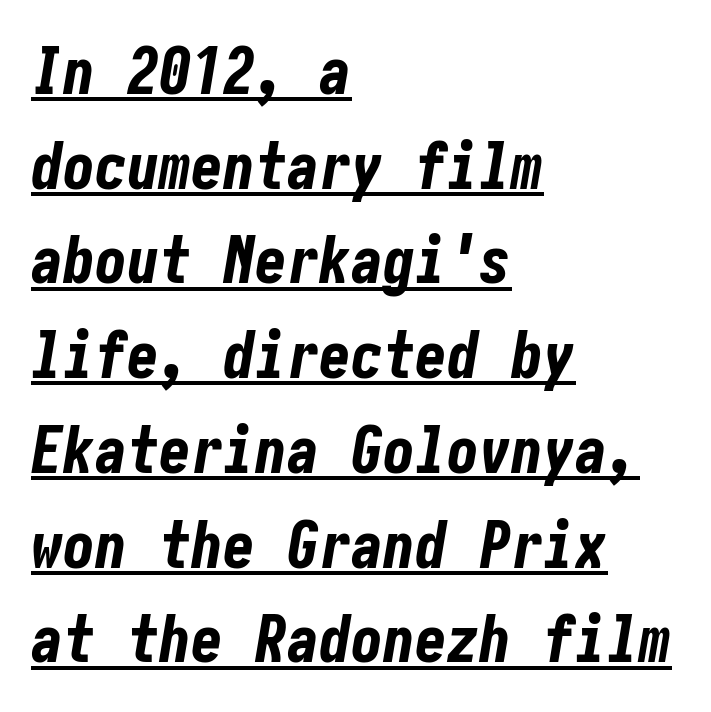
The image shows 64 px bold, condensed type, italic (leaning right); set left-aligned, normal line spacing (1.48x), normal letter spacing, underlined; low stroke contrast and a medium x-height.
